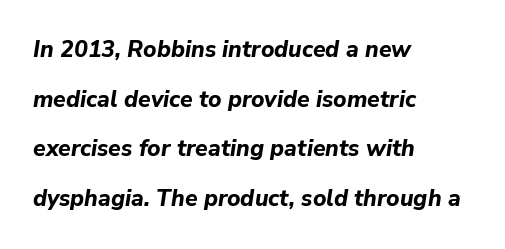
The image shows 23 px bold type, italic (leaning right); set left-aligned, loose line spacing (2.16x), normal letter spacing, not underlined.
